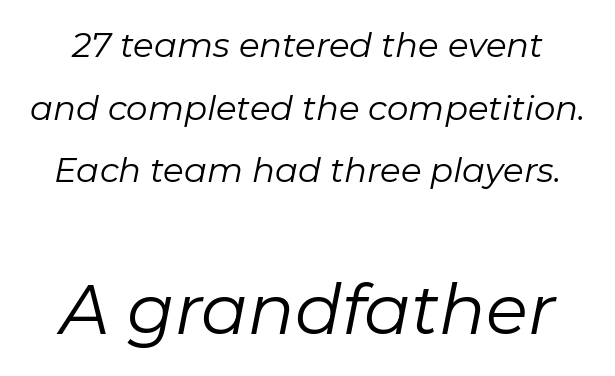
{"italic": "yes", "lean": "right", "slant_degrees": 11, "bold": "no", "weight": "regular", "width": "normal", "stroke_contrast": "low", "x_height": "medium", "monospaced": "no", "underline": "no", "line_spacing_ratio": 1.84, "letter_spacing": "normal", "letter_spacing_em": 0.0, "larger_block": "second", "size_ratio": 2.03, "glyph_px": 69}
